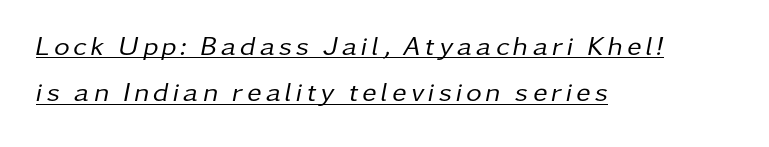
The specimen reads as italic at a glance. A continuous stroke trails under the words, as in a hyperlink. Horizontal alignment here is leftward, the default for most running prose. The letterforms sit at book weight or below.
